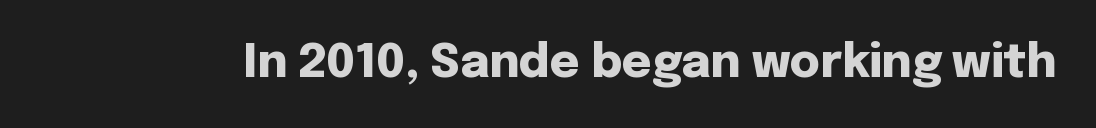
{"serif": "no", "italic": "no", "bold": "yes", "weight": "heavy", "width": "normal", "stroke_contrast": "low", "x_height": "medium", "monospaced": "no", "underline": "no", "letter_spacing": "normal", "letter_spacing_em": 0.0, "glyph_px": 46}
